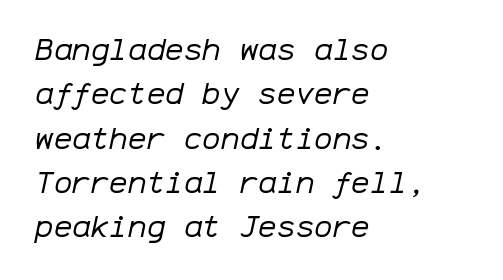
Q: Is the text bold? A: No.
Q: Is the text italic (slanted)? A: Yes, it leans right by about 12 degrees.
Q: Is the text underlined? A: No.
Q: How is the paragraph aligned? A: Left-aligned.
Q: Is the spacing between letters normal or unusually wide? A: Normal.
Q: Is the spacing between lines tight, normal or loose? A: Normal.
Q: Width (condensed, normal, or wide)? A: Normal.
Q: Stroke contrast? A: Low.
Q: x-height? A: Medium.
Q: Monospaced? A: Yes.
